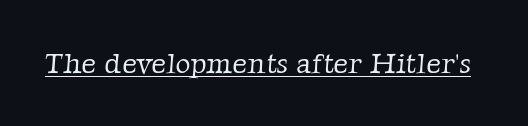
Q: Is the text bold? A: No.
Q: Is the typeface a serif or a sans-serif typeface? A: Serif.
Q: Is the text underlined? A: Yes.
Q: Is the spacing between letters normal or unusually wide? A: Normal.
Q: Width (condensed, normal, or wide)? A: Normal.
Q: Stroke contrast? A: Low.
Q: x-height? A: Medium.
Q: Monospaced? A: No.
